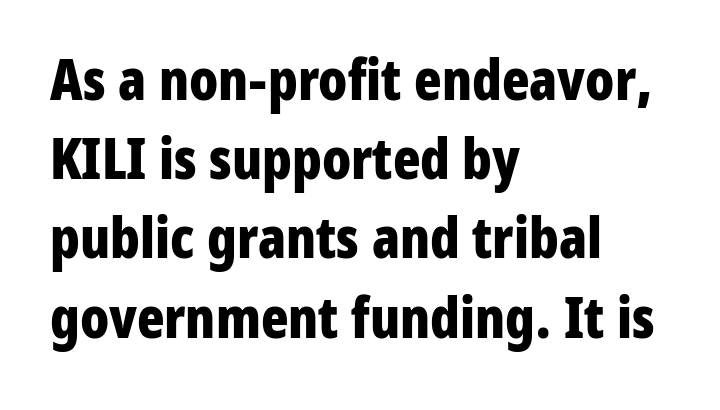
Leftover space on each line is placed entirely after the last word. The lines sit at an ordinary, default distance from one another. Words appear dense and cohesive because spacing is normal. Unlike italic type, these characters show no tilt at all. The gap between lines stays unmarked. Spacing verdict: proportional, widths tailored to each character.
